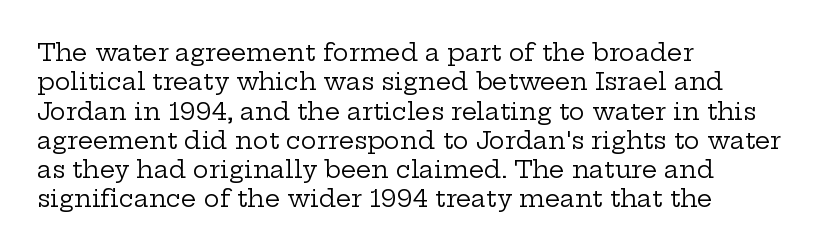
The image shows 24 px text type, upright; set left-aligned, line spacing 1.22x, normal letter spacing, not underlined.
